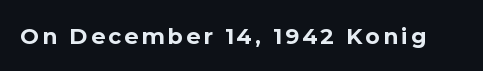
I'd describe the lettering as bold — thick and assertive. Quick note: underline off. It's the straight-up-and-down kind of type.
